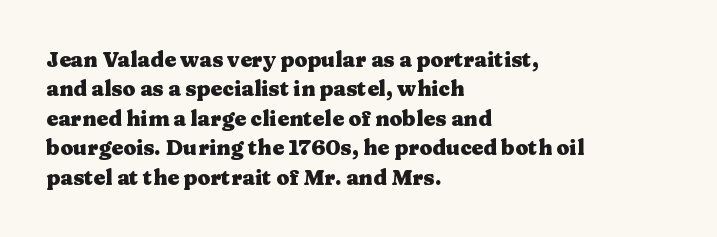
Q: Is the text bold? A: Yes.
Q: Is the text italic (slanted)? A: No, it is upright.
Q: Is the text underlined? A: No.
Q: How is the paragraph aligned? A: Left-aligned.
Q: Is the spacing between letters normal or unusually wide? A: Normal.
Q: Is the spacing between lines tight, normal or loose? A: Normal.
